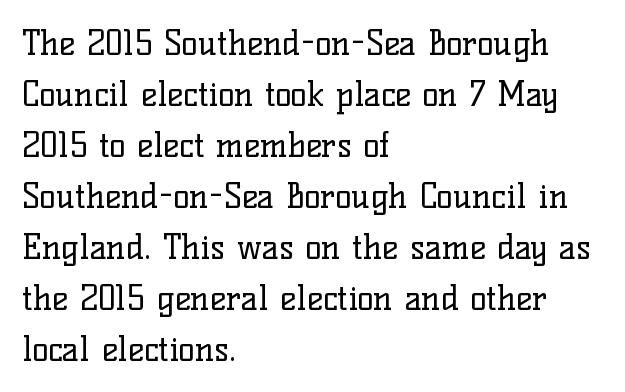
Underlining? Definitely not there. Bold? No — there's no thickening of the strokes. The type sits square on the baseline with zero lean. The text block is weighted toward the left margin, trailing off unevenly rightward.
